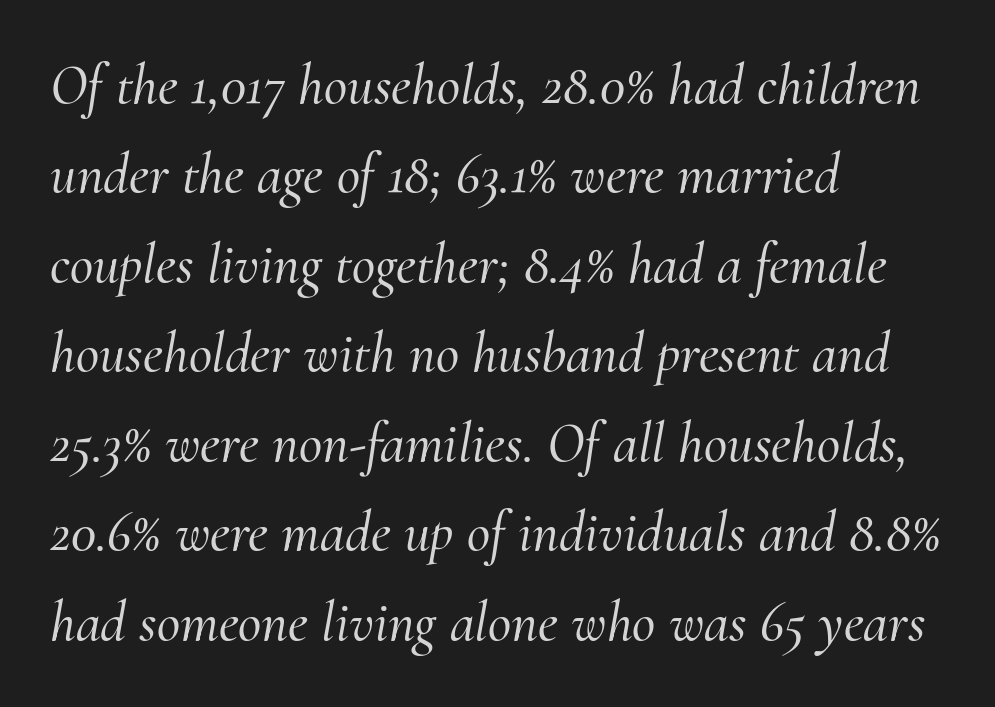
The image shows 57 px serif type, italic (leaning right); set left-aligned, normal line spacing (1.57x), normal letter spacing, not underlined; medium stroke contrast and a small x-height.
